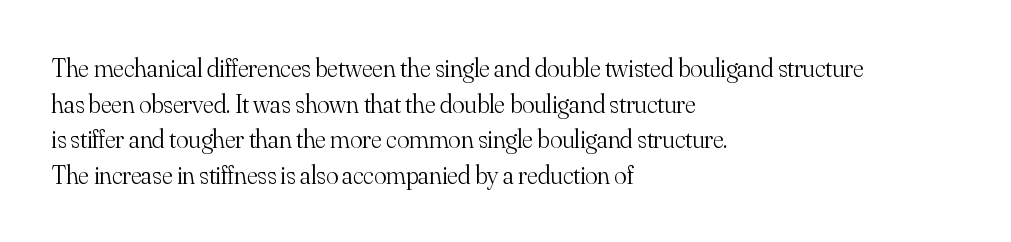
The image shows 26 px text type, upright; set left-aligned, normal line spacing (1.37x), normal letter spacing, not underlined.
